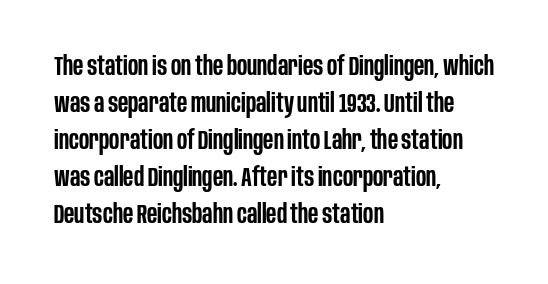
The image shows 26 px text type, upright; set left-aligned, normal line spacing (1.42x), normal letter spacing, not underlined.
